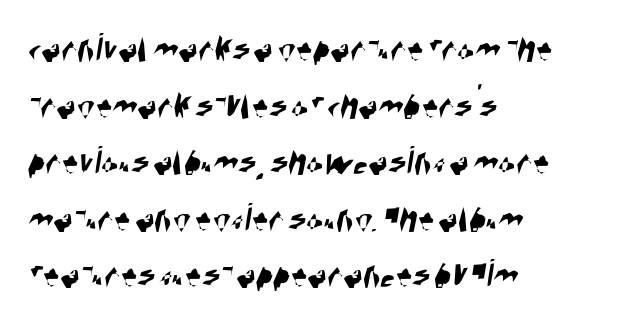
Q: Is the typeface a serif or a sans-serif typeface? A: Sans-serif.
Q: Is the text underlined? A: No.
Q: How is the paragraph aligned? A: Left-aligned.
Q: Is the spacing between letters normal or unusually wide? A: Normal.
Q: Is the spacing between lines tight, normal or loose? A: Normal.
Q: Width (condensed, normal, or wide)? A: Condensed.
Q: Stroke contrast? A: High.
Q: x-height? A: Large.
Q: Monospaced? A: No.
